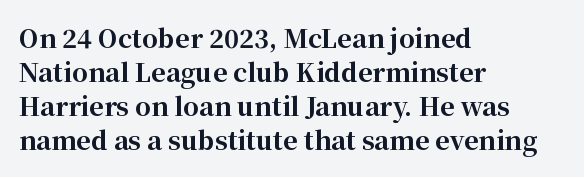
{"italic": "no", "bold": "yes", "underline": "no", "align": "left", "line_spacing": "normal", "line_spacing_ratio": 1.36, "letter_spacing": "normal", "letter_spacing_em": 0.0, "glyph_px": 25}
